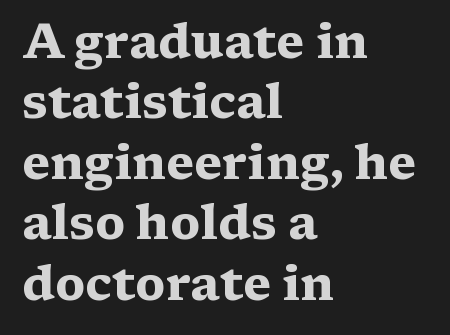
{"serif": "yes", "italic": "no", "bold": "yes", "weight": "heavy", "width": "wide", "stroke_contrast": "medium", "x_height": "medium", "monospaced": "no", "underline": "no", "align": "left", "line_spacing": "normal", "line_spacing_ratio": 1.26, "letter_spacing": "normal", "letter_spacing_em": 0.0, "glyph_px": 48}
